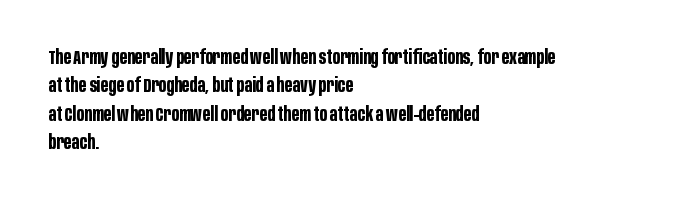
Has an underline been added? It has not. Here the glyphs are tracked normally, forming tight word shapes. Compared with typical paragraphs, the rows here are spaced about the same. The characters look thick and weighty, a clear bold.
